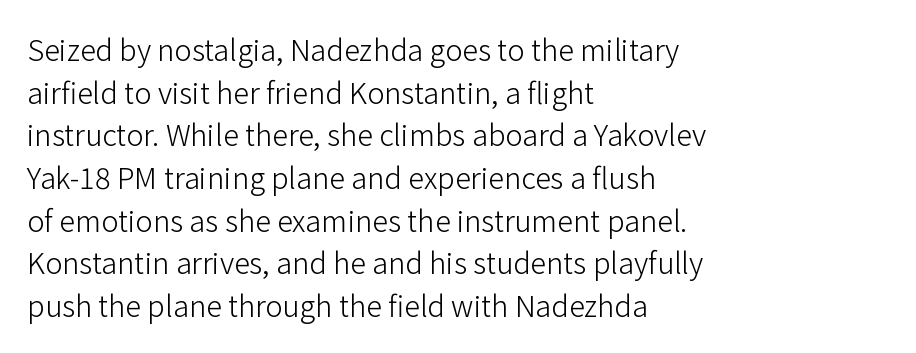
The image shows 29 px light sans-serif type, upright; set left-aligned, normal line spacing (1.47x), normal letter spacing, not underlined; low stroke contrast and a medium x-height.
